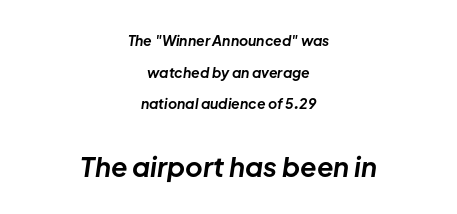
{"italic": "yes", "lean": "right", "slant_degrees": 8, "bold": "yes", "underline": "no", "align": "center", "line_spacing": "loose", "line_spacing_ratio": 2.26, "letter_spacing": "normal", "letter_spacing_em": 0.0, "larger_block": "second", "size_ratio": 1.93, "glyph_px": 27}
